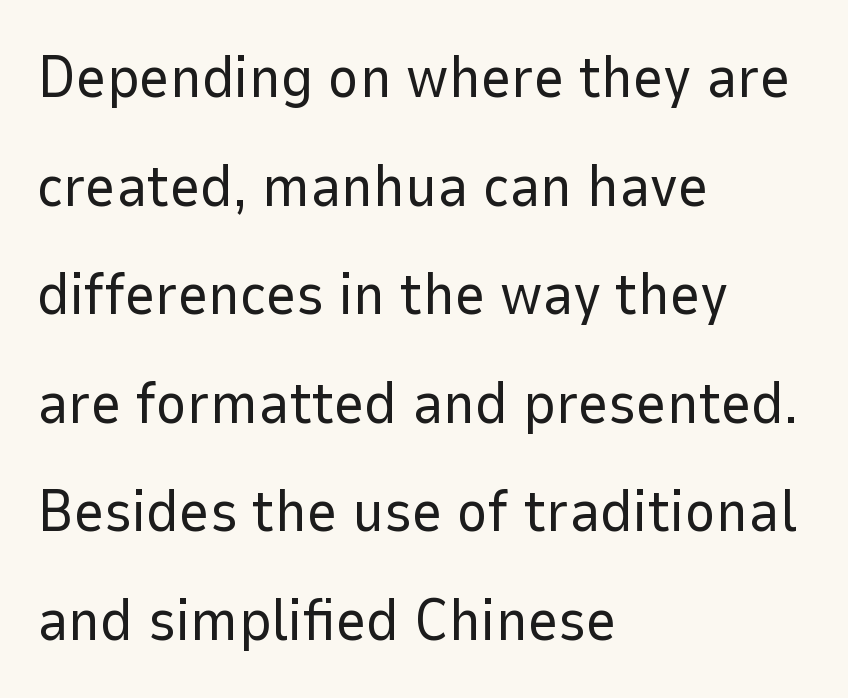
Q: Is the text bold? A: No.
Q: Is the text italic (slanted)? A: No, it is upright.
Q: Is the typeface a serif or a sans-serif typeface? A: Sans-serif.
Q: Is the text underlined? A: No.
Q: How is the paragraph aligned? A: Left-aligned.
Q: Is the spacing between letters normal or unusually wide? A: Normal.
Q: Width (condensed, normal, or wide)? A: Normal.
Q: Stroke contrast? A: Low.
Q: x-height? A: Medium.
Q: Monospaced? A: No.
